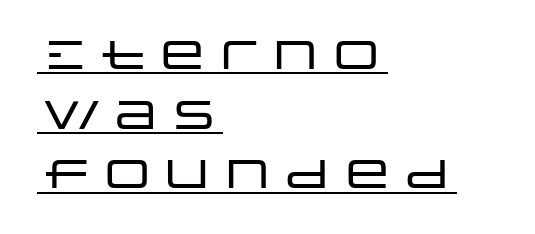
Q: Is the text italic (slanted)? A: No, it is upright.
Q: Is the typeface a serif or a sans-serif typeface? A: Sans-serif.
Q: Is the text underlined? A: Yes.
Q: How is the paragraph aligned? A: Left-aligned.
Q: Is the spacing between letters normal or unusually wide? A: Normal.
Q: Is the spacing between lines tight, normal or loose? A: Normal.
Q: Width (condensed, normal, or wide)? A: Wide.
Q: Stroke contrast? A: Low.
Q: x-height? A: Large.
Q: Monospaced? A: No.
